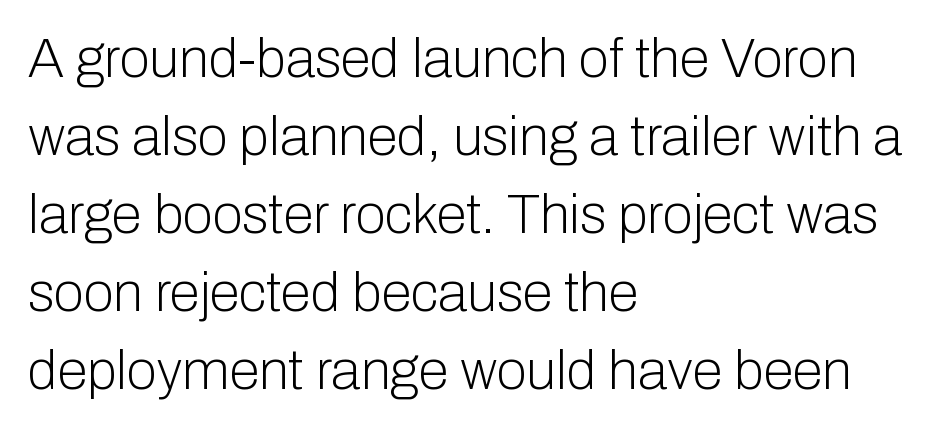
The image shows 55 px light sans-serif type, upright; set left-aligned, normal line spacing (1.42x), normal letter spacing, not underlined; low stroke contrast and a medium x-height.
